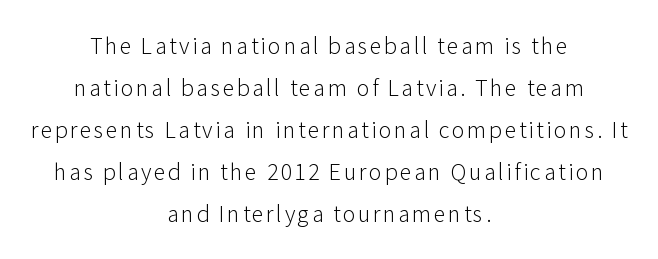
Q: Is the text bold? A: No.
Q: Is the text italic (slanted)? A: No, it is upright.
Q: Is the text underlined? A: No.
Q: How is the paragraph aligned? A: Centered.
